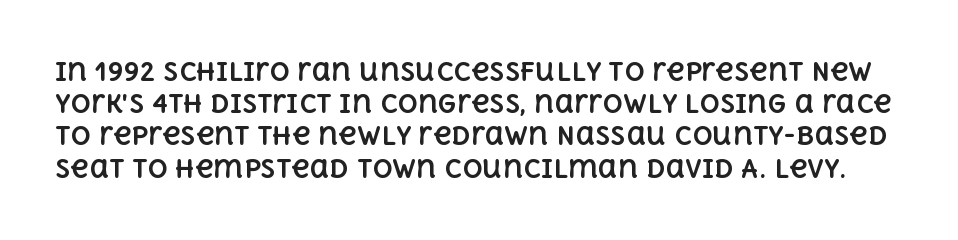
{"italic": "no", "bold": "yes", "underline": "no", "line_spacing": "normal", "line_spacing_ratio": 1.29, "letter_spacing": "normal", "letter_spacing_em": 0.0, "glyph_px": 25}
